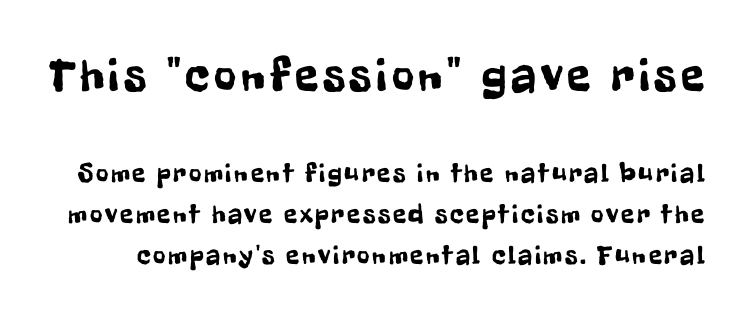
The image shows 48 px condensed sans-serif type, upright; set normal line spacing (1.52x), not underlined; the first (top) block is 1.78x larger; low stroke contrast and a medium x-height.
